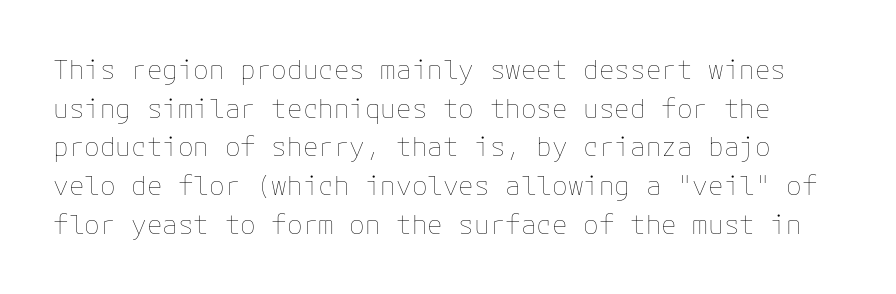
{"italic": "no", "bold": "no", "underline": "no", "line_spacing": "normal", "line_spacing_ratio": 1.49, "letter_spacing": "normal", "letter_spacing_em": 0.0, "glyph_px": 26}
